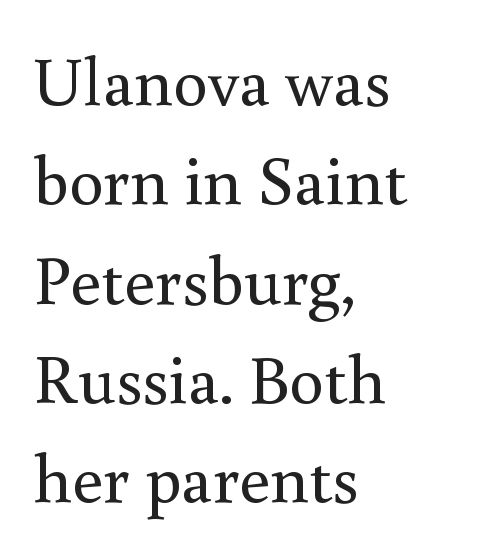
Q: Is the text bold? A: No.
Q: Is the text italic (slanted)? A: No, it is upright.
Q: Is the typeface a serif or a sans-serif typeface? A: Serif.
Q: Is the text underlined? A: No.
Q: How is the paragraph aligned? A: Left-aligned.
Q: Is the spacing between letters normal or unusually wide? A: Normal.
Q: Is the spacing between lines tight, normal or loose? A: Normal.
Q: Width (condensed, normal, or wide)? A: Normal.
Q: Stroke contrast? A: Medium.
Q: x-height? A: Small.
Q: Monospaced? A: No.
